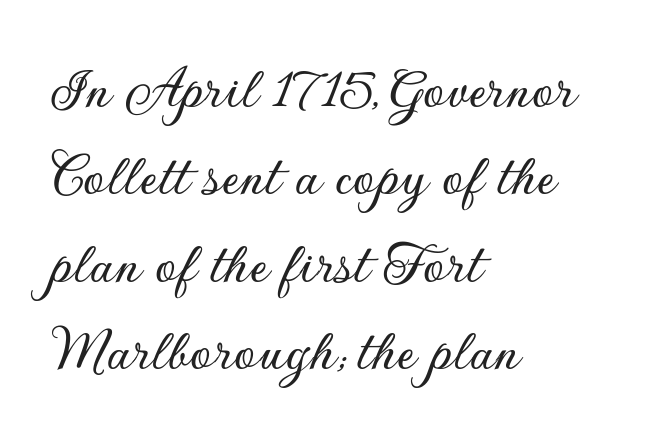
Spacing verdict: proportional, widths tailored to each character. No feet cap the strokes, marking this as sans-serif type. The face used here is rendered with its standard letterfit. The gap between lines stays unmarked. Typeset ragged right — the left edge is the straight one.
